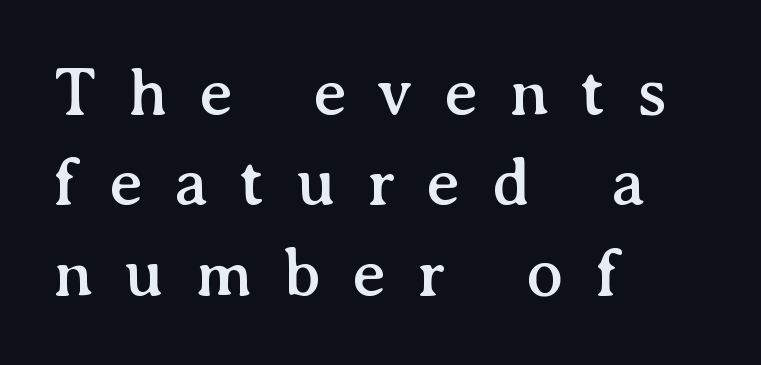
Each row of text sits above clean, open space. You could not count columns in this text — the font is proportionally spaced. Look at the bottom of the vertical strokes: they flare into serifs here. These lines have a slow, spaced-out rhythm from letter to letter. This sample keeps an unexceptional amount of space between lines.
